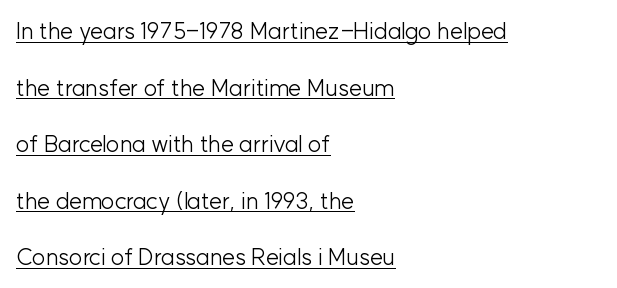
{"italic": "no", "bold": "no", "underline": "yes", "align": "left", "line_spacing": "loose", "line_spacing_ratio": 2.46, "letter_spacing": "normal", "letter_spacing_em": 0.0, "glyph_px": 23}
